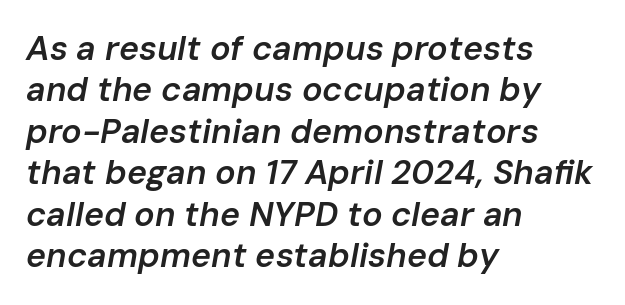
The image shows 34 px semibold type, italic (leaning right); set left-aligned, line spacing 1.22x, normal letter spacing, not underlined; low stroke contrast and a medium x-height.
